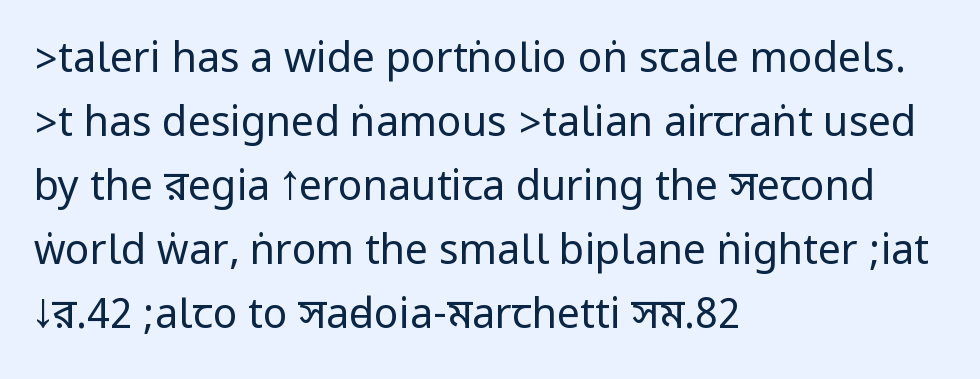
{"serif": "no", "italic": "no", "bold": "no", "weight": "regular", "width": "condensed", "stroke_contrast": "low", "underline": "no", "align": "left", "line_spacing": "normal", "line_spacing_ratio": 1.56, "letter_spacing": "normal", "letter_spacing_em": 0.0, "glyph_px": 41}
